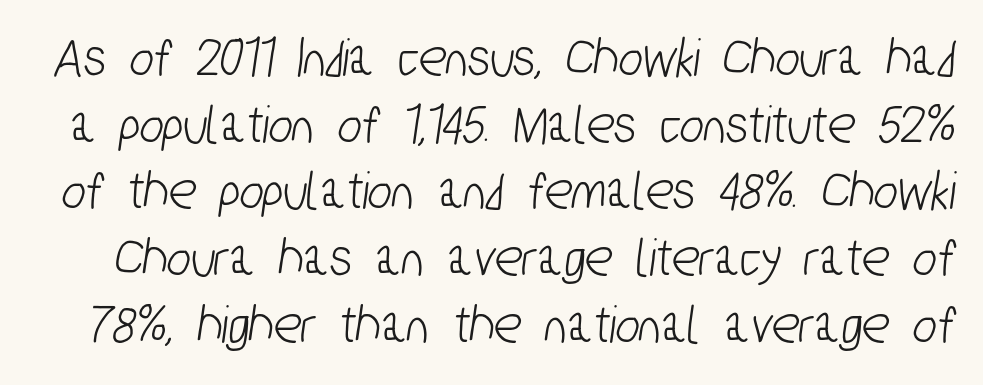
This sample has the flowing, uneven cadence of proportional lettering. Underline: absent. The type is set solid horizontally, with unmodified tracking. Examine the stroke ends and you'll find no serifs.
